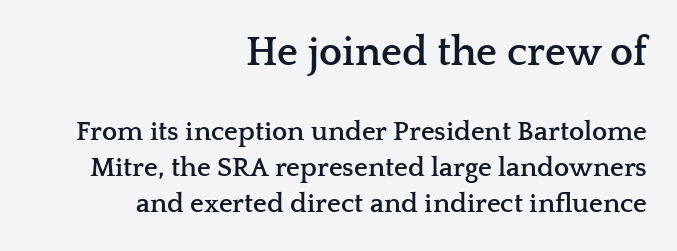
Q: Is the text bold? A: Yes.
Q: Is the text italic (slanted)? A: No, it is upright.
Q: Is the typeface a serif or a sans-serif typeface? A: Serif.
Q: Is the text underlined? A: No.
Q: How is the paragraph aligned? A: Right-aligned.
Q: Is the spacing between letters normal or unusually wide? A: Normal.
Q: Is the spacing between lines tight, normal or loose? A: Normal.
Q: Which block of text is set in a larger size, the first (top) or the second (bottom)? A: The first (top) one.
Q: Width (condensed, normal, or wide)? A: Wide.
Q: Stroke contrast? A: Low.
Q: x-height? A: Medium.
Q: Monospaced? A: No.
